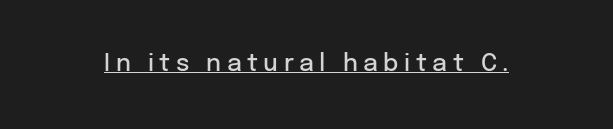
{"italic": "no", "bold": "semi", "underline": "yes", "letter_spacing": "wide", "letter_spacing_em": 0.23, "glyph_px": 24}
